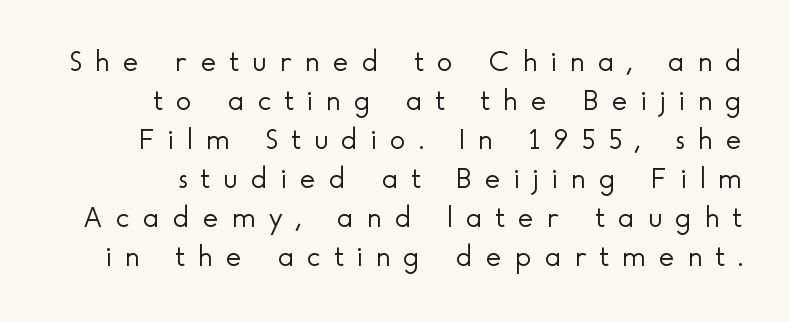
{"serif": "no", "italic": "no", "bold": "no", "weight": "light", "width": "normal", "x_height": "small", "monospaced": "no", "underline": "no", "align": "right", "line_spacing": "normal", "line_spacing_ratio": 1.3, "letter_spacing": "wide", "letter_spacing_em": 0.44, "glyph_px": 30}
